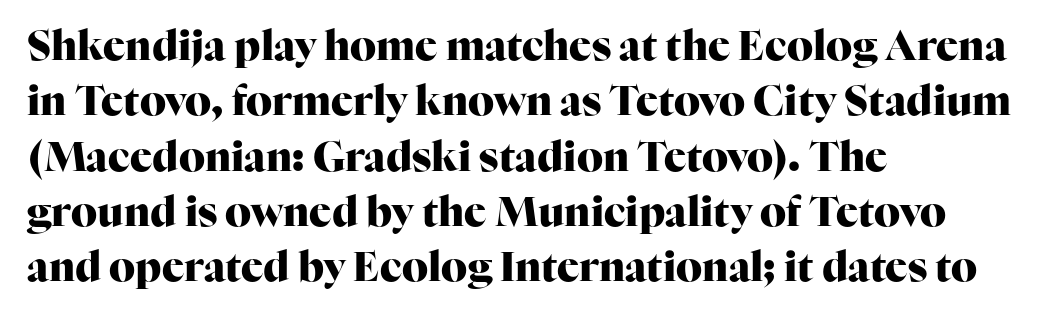
{"serif": "yes", "italic": "no", "bold": "yes", "weight": "heavy", "width": "normal", "stroke_contrast": "high", "x_height": "medium", "monospaced": "no", "underline": "no", "align": "left", "line_spacing": "normal", "line_spacing_ratio": 1.35, "letter_spacing": "normal", "letter_spacing_em": 0.0, "glyph_px": 41}
